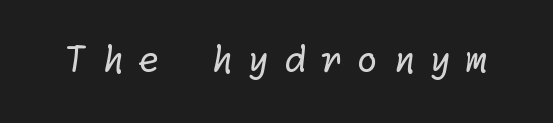
{"serif": "no", "bold": "no", "weight": "regular", "width": "normal", "stroke_contrast": "low", "x_height": "medium", "underline": "no", "letter_spacing": "wide", "letter_spacing_em": 0.39, "glyph_px": 36}
